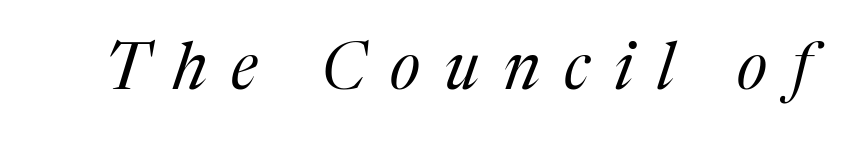
Ink coverage per letter is moderate at most. Would a proofreader flag this as italicized? Yes. You could not count columns in this text — the font is proportionally spaced. You could only call the tracking loose — the letters float apart.
